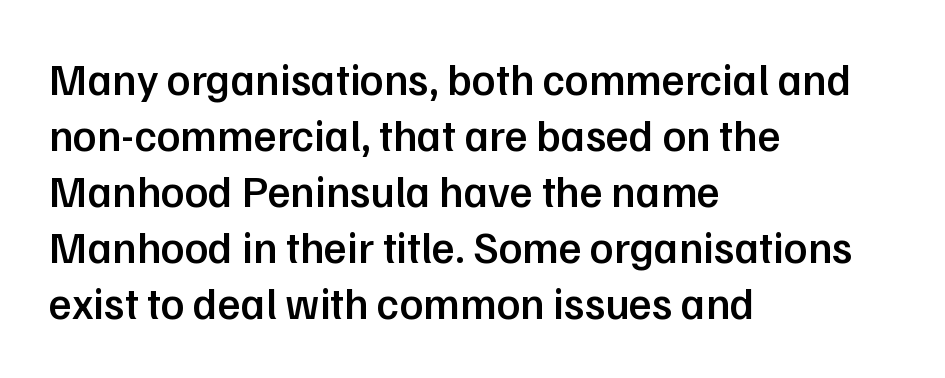
Q: Is the text bold? A: Semi-bold.
Q: Is the text italic (slanted)? A: No, it is upright.
Q: Is the typeface a serif or a sans-serif typeface? A: Sans-serif.
Q: Is the text underlined? A: No.
Q: How is the paragraph aligned? A: Left-aligned.
Q: Is the spacing between letters normal or unusually wide? A: Normal.
Q: Is the spacing between lines tight, normal or loose? A: Normal.
Q: Width (condensed, normal, or wide)? A: Normal.
Q: Stroke contrast? A: Low.
Q: x-height? A: Medium.
Q: Monospaced? A: No.
